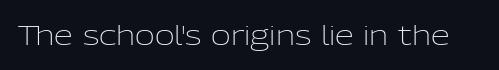
The image shows 27 px text type, upright; set normal letter spacing, not underlined.
